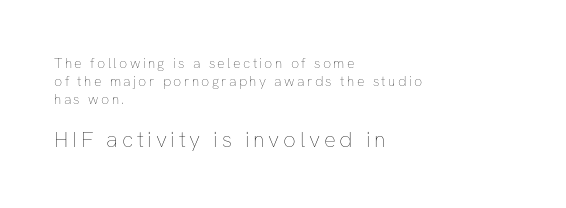
The image shows 22 px text type, upright; set left-aligned, normal line spacing (1.27x), not underlined; the second (bottom) block is 1.57x larger.
